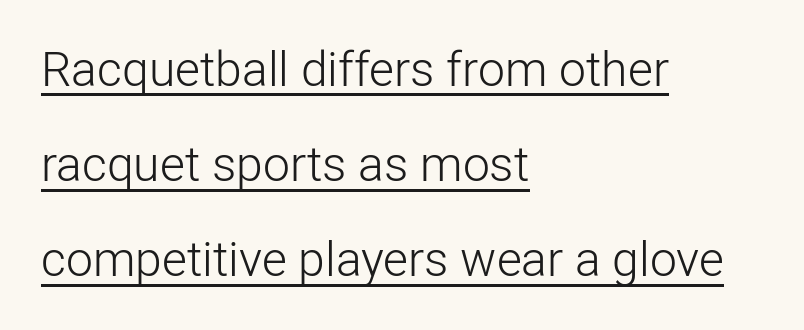
Q: Is the text bold? A: No.
Q: Is the text italic (slanted)? A: No, it is upright.
Q: Is the typeface a serif or a sans-serif typeface? A: Sans-serif.
Q: Is the text underlined? A: Yes.
Q: How is the paragraph aligned? A: Left-aligned.
Q: Is the spacing between letters normal or unusually wide? A: Normal.
Q: Is the spacing between lines tight, normal or loose? A: Loose.
Q: Width (condensed, normal, or wide)? A: Normal.
Q: Stroke contrast? A: Low.
Q: x-height? A: Medium.
Q: Monospaced? A: No.
